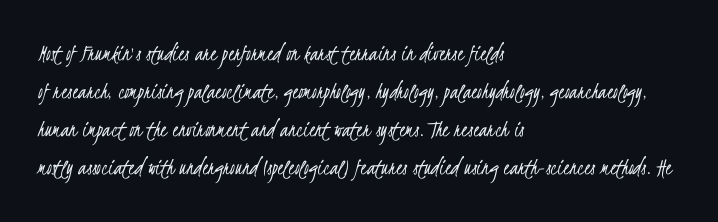
The space beneath each line is pristine and unruled. A normal amount of white space separates one row of letters from the next. Stem width sits at or under what a default text font uses. Alignment: flush left. Tracking here is standard; glyphs follow each other at the usual distance.
